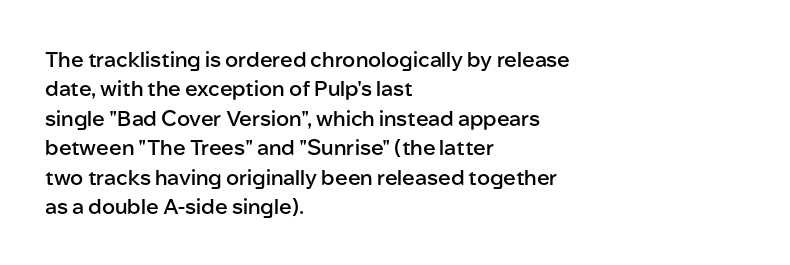
{"italic": "no", "bold": "semi", "underline": "no", "align": "left", "line_spacing": "normal", "line_spacing_ratio": 1.4, "letter_spacing": "normal", "letter_spacing_em": 0.0, "glyph_px": 21}
